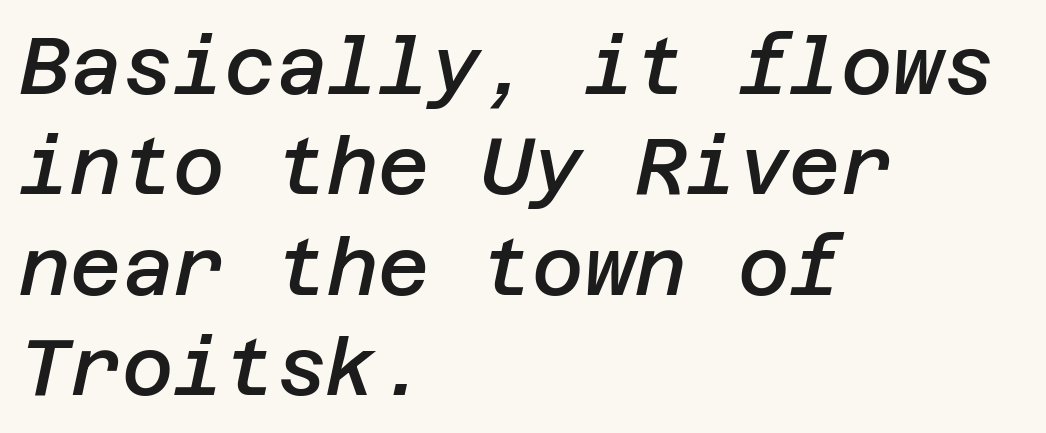
Observe the lean: these are italic letterforms. Line spacing here is normal. How are the letters spaced? Ordinarily, with no added tracking. Typesetter's note: demi weight, one step under bold. Teacher's note: observe the even left margin — that is flush-left alignment. Check under the words: just untouched page.
